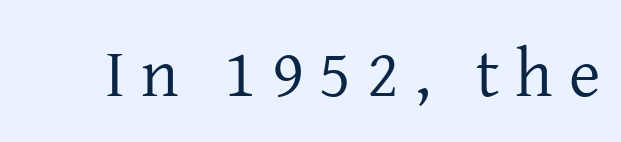
The image shows 68 px regular-weight serif type, upright; set unusually wide letter spacing (+0.23 em), not underlined; low stroke contrast and a medium x-height.
